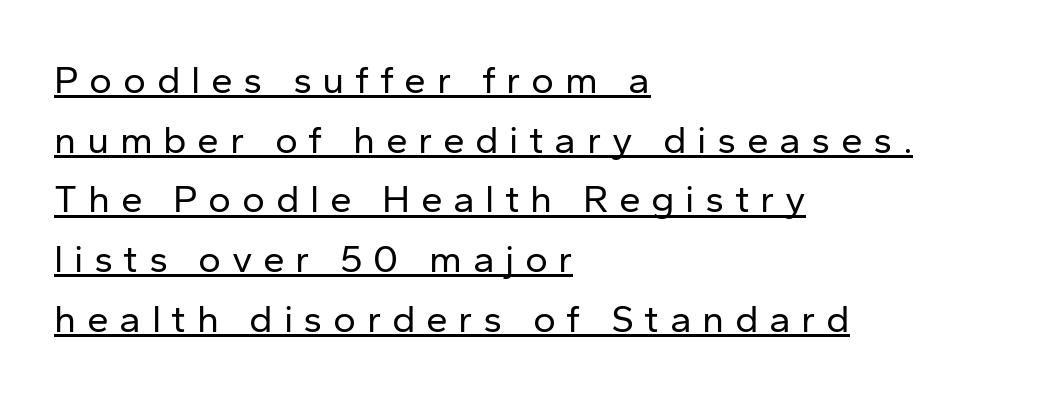
Is this a fixed-width face? No — the glyphs have proportional, varying widths. Whoever set this chose a conventional vertical rhythm. Notice how the stems are strictly vertical — no italics here. Where is the straight margin? On the left. Display-style spreading of the glyphs; the letterfit is very open. Beneath each row of characters lies a ruled line.
